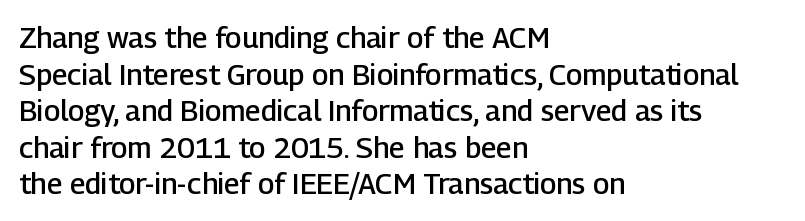
The image shows 29 px semibold sans-serif type, upright; set left-aligned, normal line spacing (1.26x), normal letter spacing, not underlined; low stroke contrast and a medium x-height.
